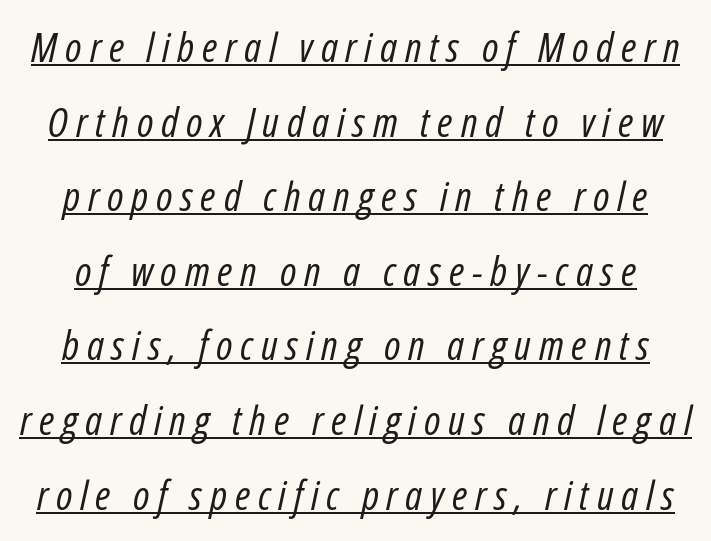
The image shows 41 px regular-weight, condensed type, italic (leaning right); set line spacing 1.82x, underlined; low stroke contrast and a medium x-height.
